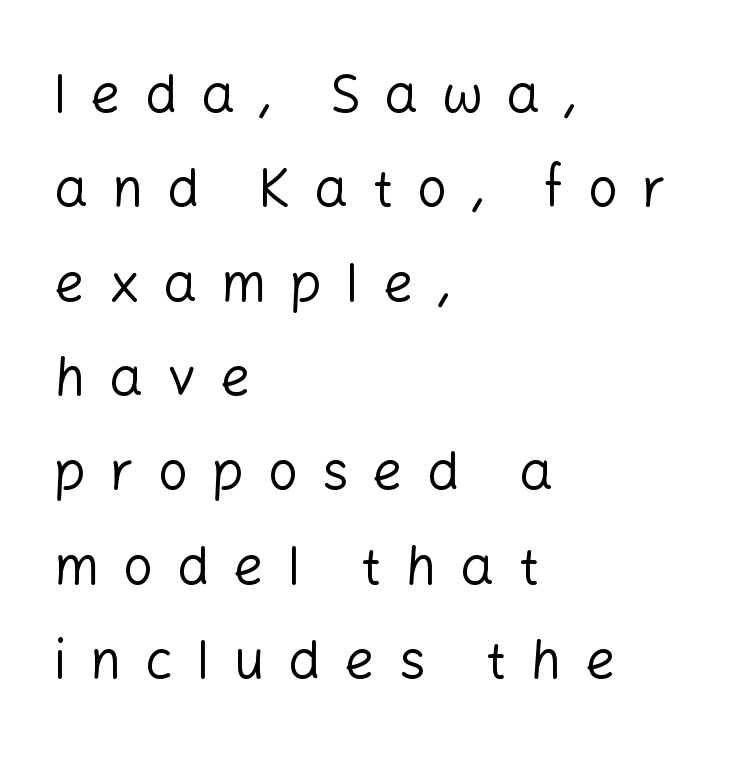
Q: Is the text bold? A: No.
Q: Is the text italic (slanted)? A: No, it is upright.
Q: Is the typeface a serif or a sans-serif typeface? A: Sans-serif.
Q: Is the text underlined? A: No.
Q: How is the paragraph aligned? A: Left-aligned.
Q: Is the spacing between letters normal or unusually wide? A: Unusually wide.
Q: Width (condensed, normal, or wide)? A: Normal.
Q: Stroke contrast? A: Low.
Q: x-height? A: Medium.
Q: Monospaced? A: No.
